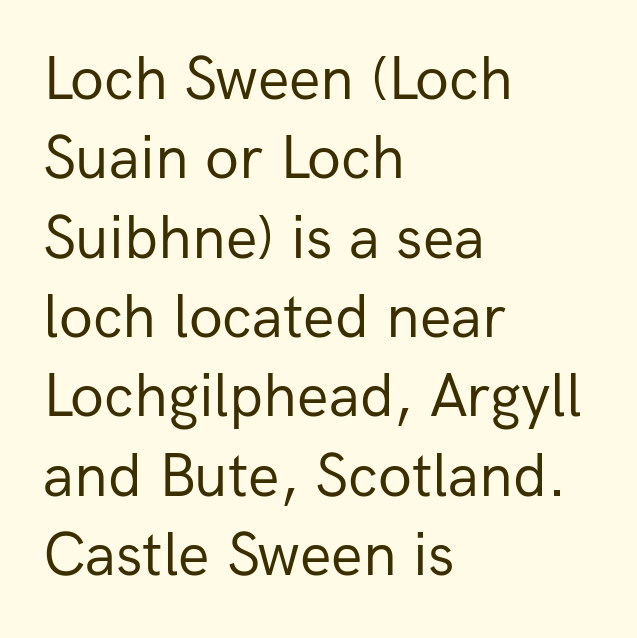
The image shows 62 px regular-weight sans-serif type, upright; set left-aligned, normal line spacing (1.28x), normal letter spacing, not underlined; low stroke contrast and a medium x-height.
